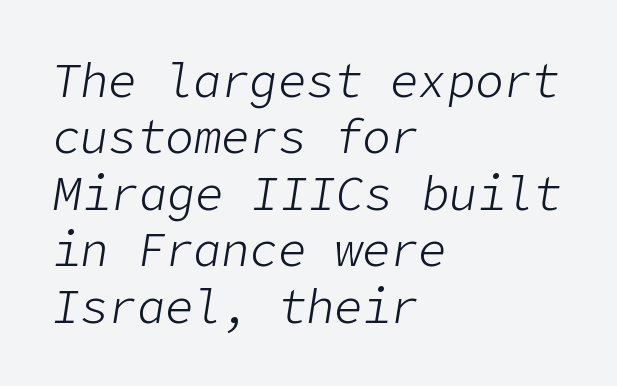
A typesetter would call this zero additional tracking. The axis of the letterforms is tilted away from vertical. The passage is arranged the way most books set body copy — flush left. The glyphs are unaccompanied by any horizontal stroke below them.
